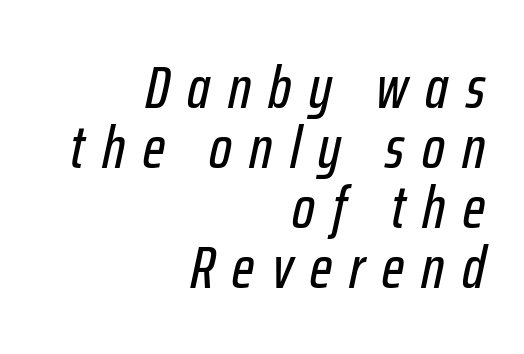
The image shows 60 px condensed type, italic (leaning right); set right-aligned, tight line spacing (1.0x), unusually wide letter spacing (+0.29 em), not underlined; low stroke contrast and a medium x-height.
